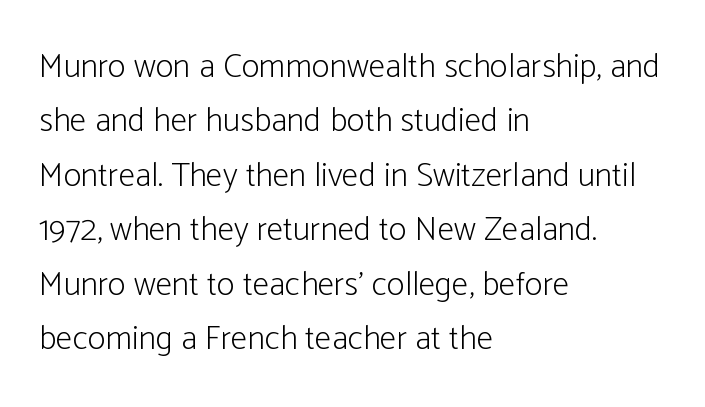
Spacing verdict: proportional, widths tailored to each character. Notice how the passage keeps a crisp vertical edge on the left only. When letters stand straight like this, we call the style roman or upright. Rule under the text: the space is simply empty. Think standard paragraph weight, or any step lighter than that. Note: no serifs on the glyphs.
